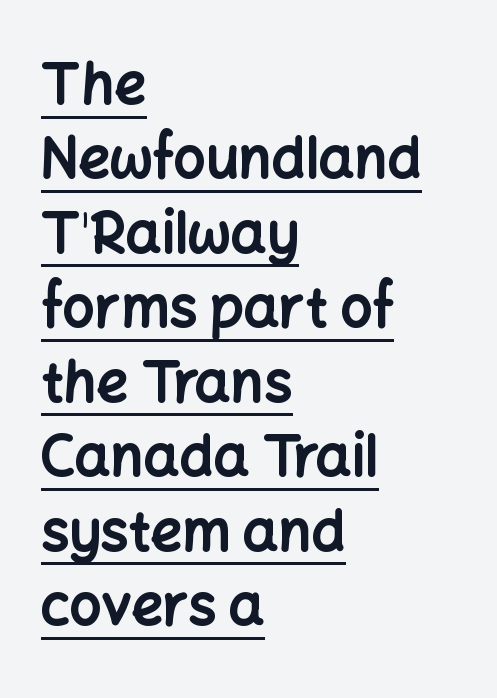
The image shows 56 px bold sans-serif type, upright; set left-aligned, normal line spacing (1.33x), normal letter spacing, underlined; low stroke contrast and a medium x-height.
